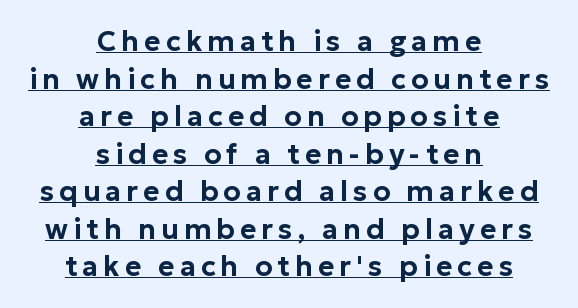
Q: Is the text italic (slanted)? A: No, it is upright.
Q: Is the typeface a serif or a sans-serif typeface? A: Sans-serif.
Q: Is the text underlined? A: Yes.
Q: How is the paragraph aligned? A: Centered.
Q: Is the spacing between lines tight, normal or loose? A: Normal.
Q: Width (condensed, normal, or wide)? A: Normal.
Q: Stroke contrast? A: Low.
Q: x-height? A: Medium.
Q: Monospaced? A: No.
